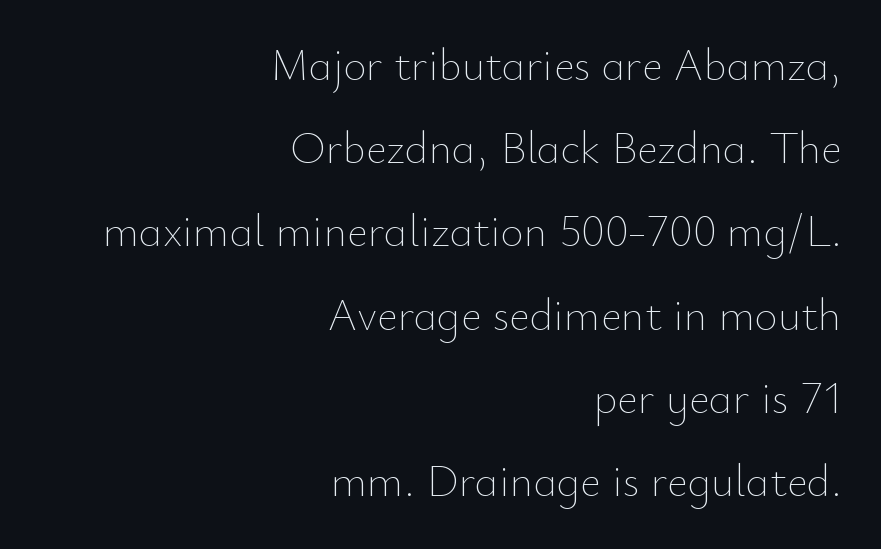
Q: Is the text bold? A: No.
Q: Is the text italic (slanted)? A: No, it is upright.
Q: Is the text underlined? A: No.
Q: How is the paragraph aligned? A: Right-aligned.
Q: Is the spacing between letters normal or unusually wide? A: Normal.
Q: Width (condensed, normal, or wide)? A: Normal.
Q: Stroke contrast? A: Low.
Q: x-height? A: Small.
Q: Monospaced? A: No.
